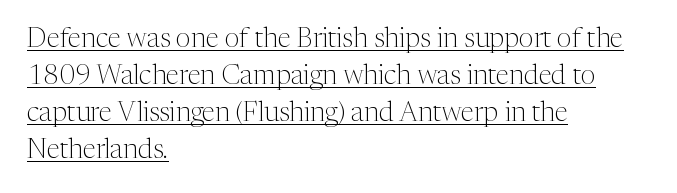
Weight: not bold — regular or lighter. There is no visible air inserted between adjacent glyphs. Typeset ragged right — the left edge is the straight one. This sample carries an underscore along the baseline area.
